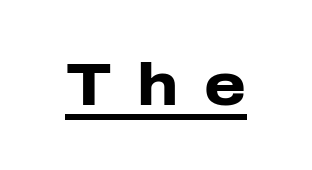
Someone cranked the tracking dial way up on this one. Character widths vary here, with narrow letters taking less room than wide ones. Regarding serifs, this sample does without them. The font's upright variant was chosen for this text. Notice how thick the strokes are: this is what a full bold looks like.
